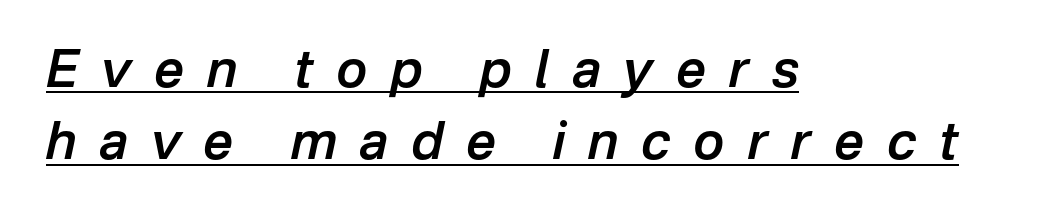
Q: Is the text bold? A: Semi-bold.
Q: Is the text italic (slanted)? A: Yes, it leans right by about 12 degrees.
Q: Is the text underlined? A: Yes.
Q: How is the paragraph aligned? A: Left-aligned.
Q: Is the spacing between letters normal or unusually wide? A: Unusually wide.
Q: Is the spacing between lines tight, normal or loose? A: Normal.
Q: Width (condensed, normal, or wide)? A: Normal.
Q: Stroke contrast? A: Low.
Q: x-height? A: Medium.
Q: Monospaced? A: No.
